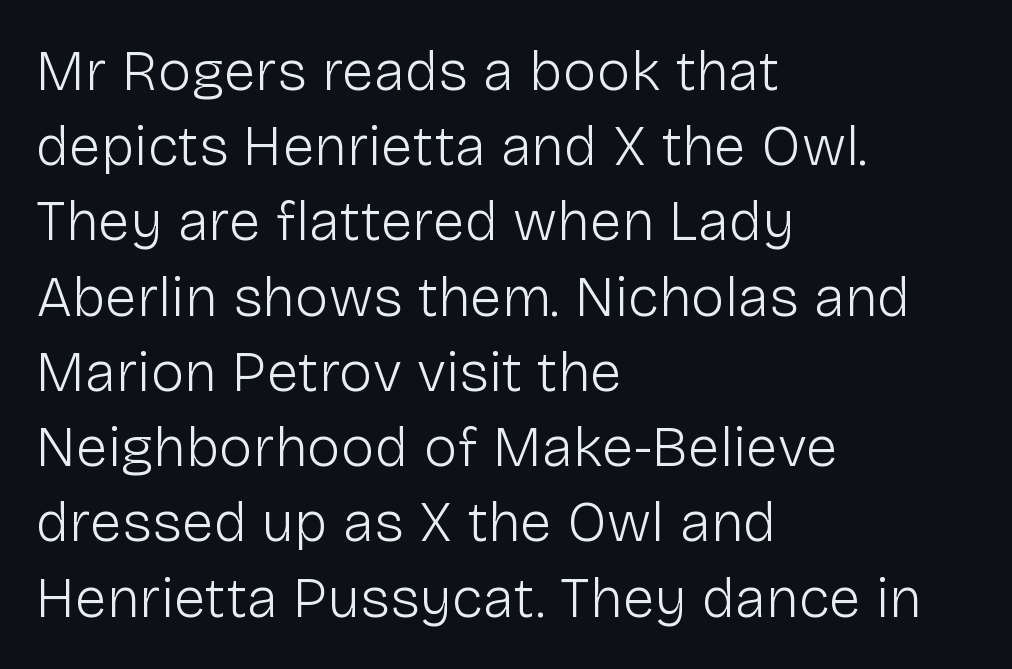
The image shows 57 px light sans-serif type, upright; set left-aligned, normal line spacing (1.32x), normal letter spacing, not underlined; low stroke contrast and a medium x-height.
